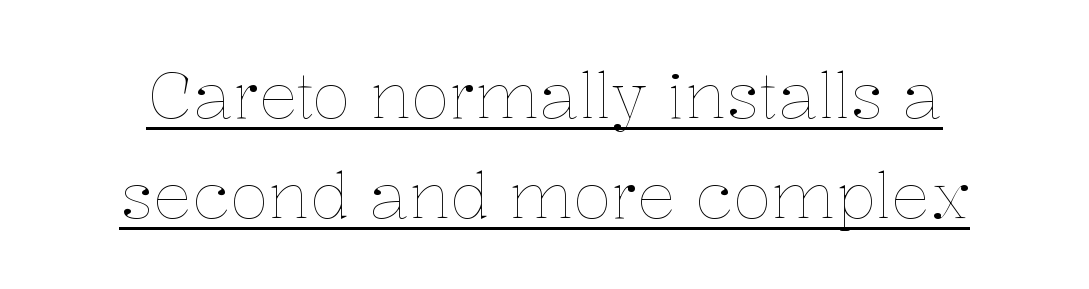
Words appear dense and cohesive because spacing is normal. Students, observe: this is what conventionally led text looks like. You could not count columns in this text — the font is proportionally spaced. Emphasis is given by a line drawn under the lettering. Is there any slant? The stems are plumb. Each stroke keeps to a modest, everyday thickness or less.
